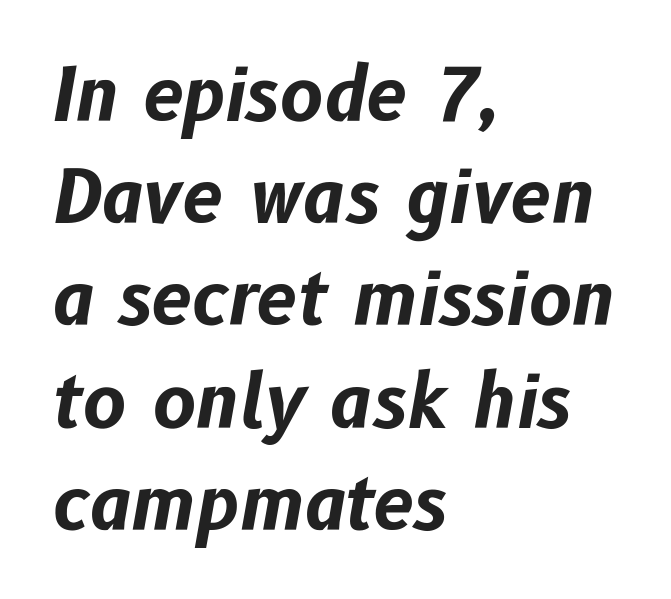
Q: Is the text bold? A: Yes.
Q: Is the text italic (slanted)? A: Yes, it leans right by about 10 degrees.
Q: Is the text underlined? A: No.
Q: How is the paragraph aligned? A: Left-aligned.
Q: Is the spacing between letters normal or unusually wide? A: Normal.
Q: Is the spacing between lines tight, normal or loose? A: Normal.
Q: Width (condensed, normal, or wide)? A: Normal.
Q: Stroke contrast? A: Low.
Q: x-height? A: Medium.
Q: Monospaced? A: No.
